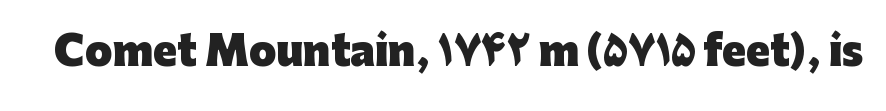
Q: Is the text bold? A: Yes.
Q: Is the text italic (slanted)? A: No, it is upright.
Q: Is the typeface a serif or a sans-serif typeface? A: Sans-serif.
Q: Is the text underlined? A: No.
Q: Is the spacing between letters normal or unusually wide? A: Normal.
Q: Width (condensed, normal, or wide)? A: Normal.
Q: Stroke contrast? A: Low.
Q: x-height? A: Medium.
Q: Monospaced? A: No.
